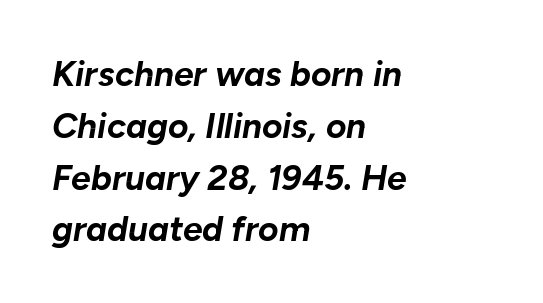
Anything drawn beneath the words? Only blank space. Each letter keeps its own natural width here, so spacing adapts to shape. The rendering applies a slant to the glyphs. The typesetter chose a ragged-right arrangement here. Look at the stroke-to-counter ratio: heavy, a bold.
